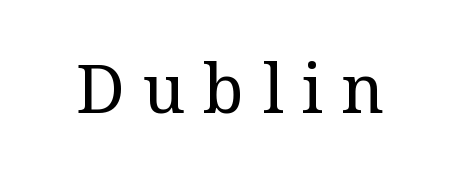
The image shows 67 px regular-weight serif type, upright; set unusually wide letter spacing (+0.27 em), not underlined; medium stroke contrast and a medium x-height.
